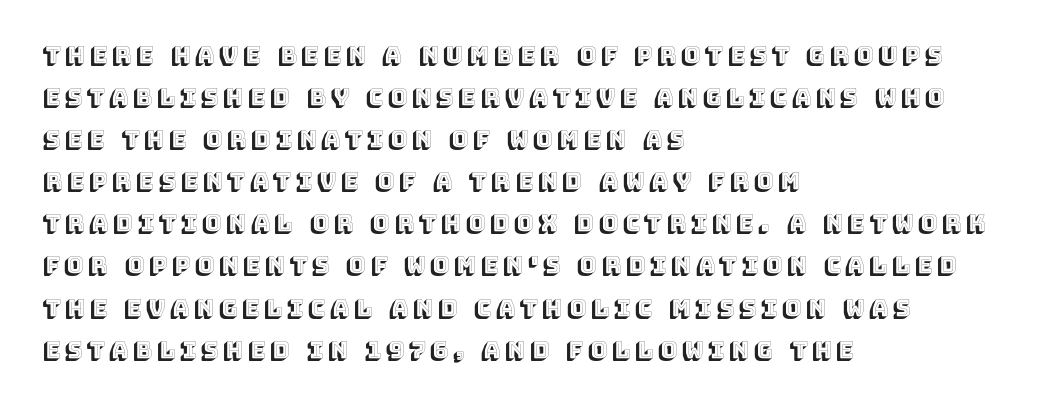
Characters remain perfectly vertical along every line. Clear beneath every line of the passage. The rendering anchors every line to the left-hand side. Honestly, the letter spacing is so wide it's the main thing you notice.
